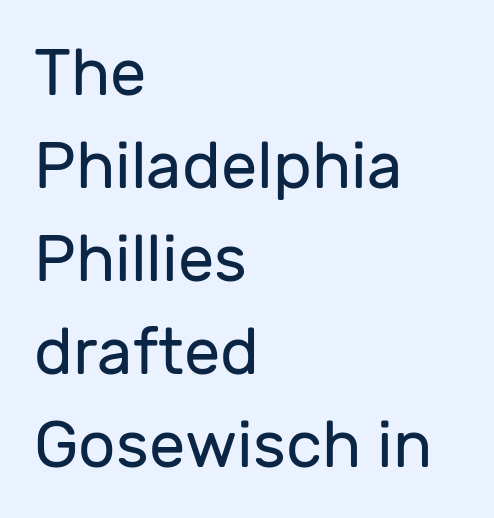
You could not count columns in this text — the font is proportionally spaced. Which margin do the lines hug? The left one — the right edge is uneven. The rows are spaced the way most documents space them. The type family on display is of the sans-serif kind.
